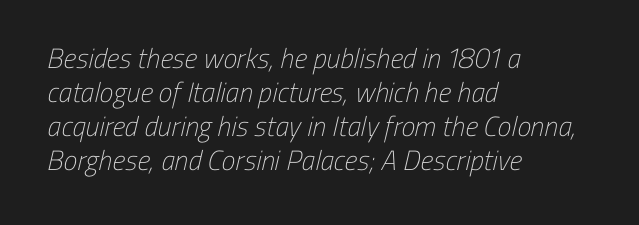
Q: Is the text bold? A: No.
Q: Is the typeface a serif or a sans-serif typeface? A: Sans-serif.
Q: Is the text underlined? A: No.
Q: How is the paragraph aligned? A: Left-aligned.
Q: Is the spacing between letters normal or unusually wide? A: Normal.
Q: Width (condensed, normal, or wide)? A: Condensed.
Q: Stroke contrast? A: Low.
Q: x-height? A: Medium.
Q: Monospaced? A: No.
